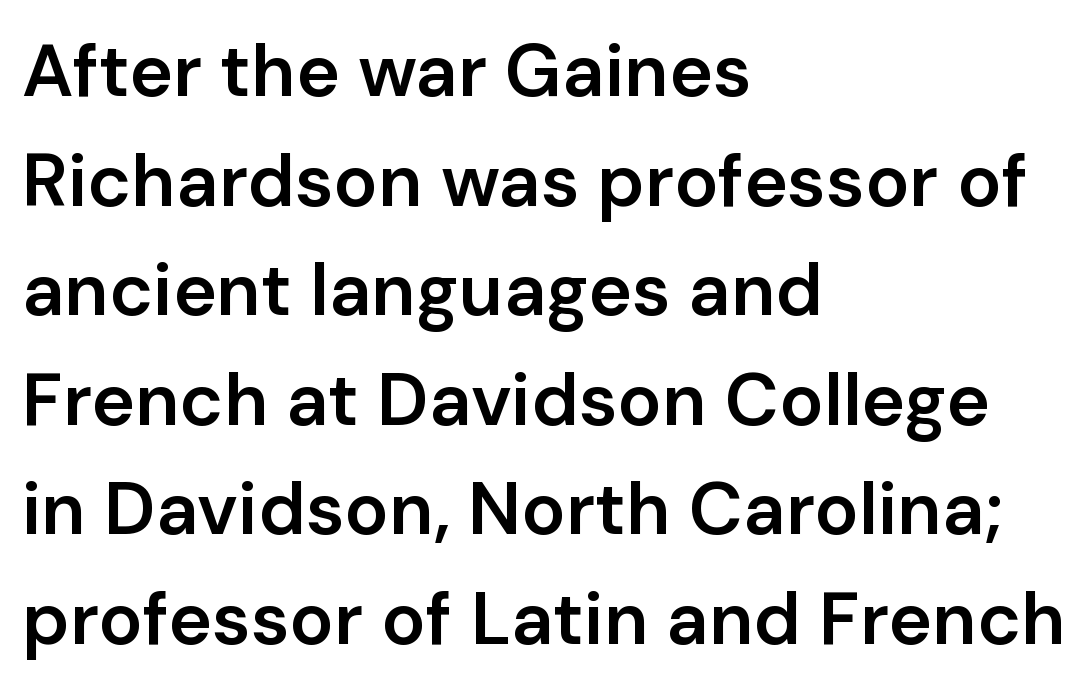
The image shows 74 px semibold sans-serif type, upright; set left-aligned, normal line spacing (1.48x), normal letter spacing, not underlined; low stroke contrast and a medium x-height.
